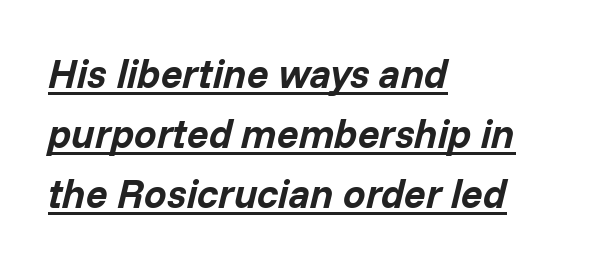
{"italic": "yes", "lean": "right", "slant_degrees": 14, "bold": "yes", "weight": "bold", "width": "normal", "stroke_contrast": "low", "x_height": "medium", "monospaced": "no", "underline": "yes", "align": "left", "line_spacing": "normal", "line_spacing_ratio": 1.5, "letter_spacing": "normal", "letter_spacing_em": 0.0, "glyph_px": 40}
